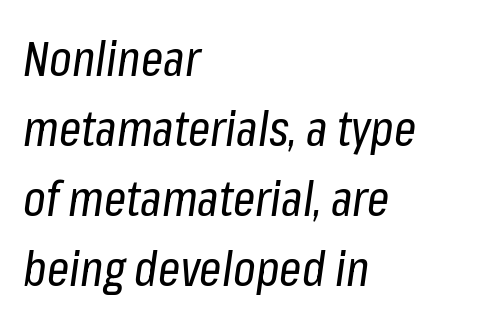
The image shows 49 px regular-weight, condensed type, italic (leaning right); set left-aligned, normal line spacing (1.43x), normal letter spacing, not underlined; low stroke contrast and a medium x-height.
